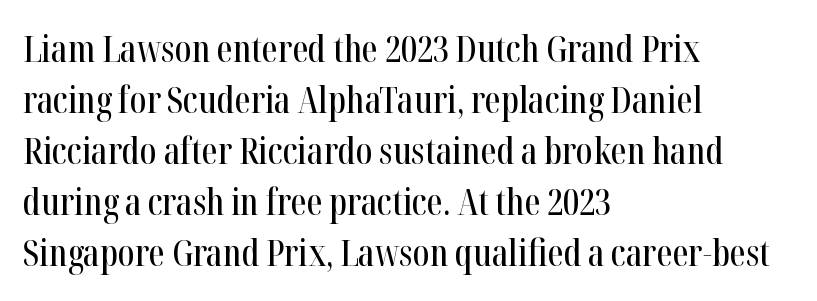
The image shows 36 px condensed serif type, upright; set left-aligned, normal line spacing (1.42x), normal letter spacing, not underlined; high stroke contrast and a medium x-height.
